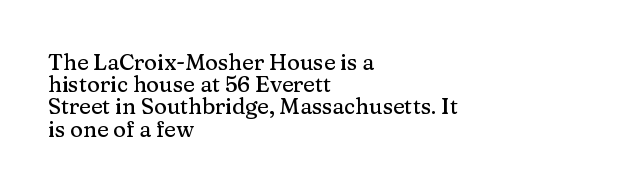
Q: Is the text italic (slanted)? A: No, it is upright.
Q: Is the text underlined? A: No.
Q: How is the paragraph aligned? A: Left-aligned.
Q: Is the spacing between letters normal or unusually wide? A: Normal.
Q: Is the spacing between lines tight, normal or loose? A: Tight.
